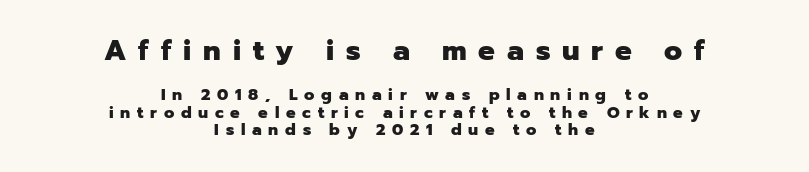
A roman cut, with each character standing at attention. Observe the wide spacing: letters keep a clear distance from each other. Neither beginnings nor endings align; midpoints do. The glyphs are unaccompanied by any horizontal stroke below them.
